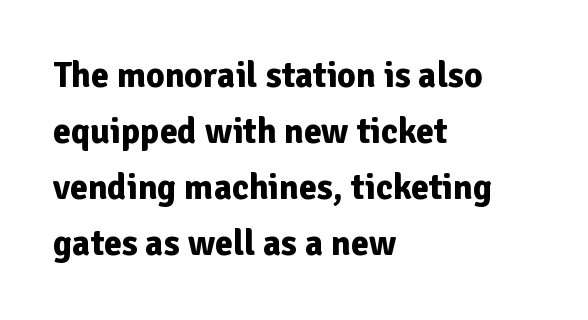
Visually the block forms a straight wall on the left and a jagged coastline on the right. The vertical gap from one line to the next is medium. What stands out about the letter spacing? Nothing — it is the standard amount. Serifs: no, the terminals of the letterforms are clean.
